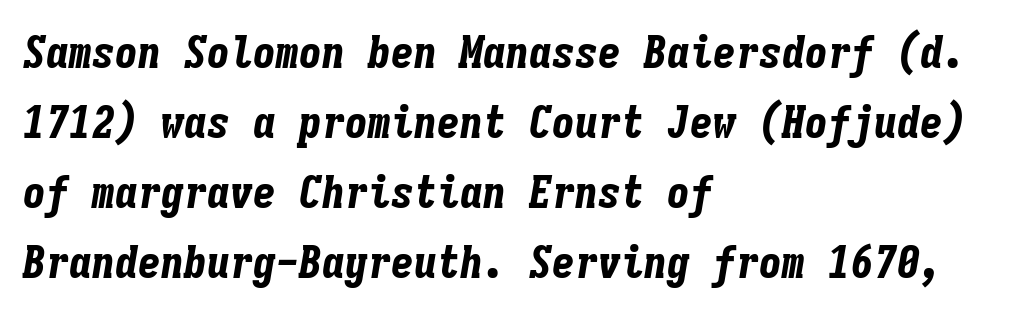
Posture: slanted. Regarding leading, the lines here are spaced in the standard way. In terms of letterspacing, this is plain default setting. In terms of weight, the rendering is a true, heavy bold. These lines are rendered in a fixed-pitch font. Anything drawn beneath the words? Only blank space.
